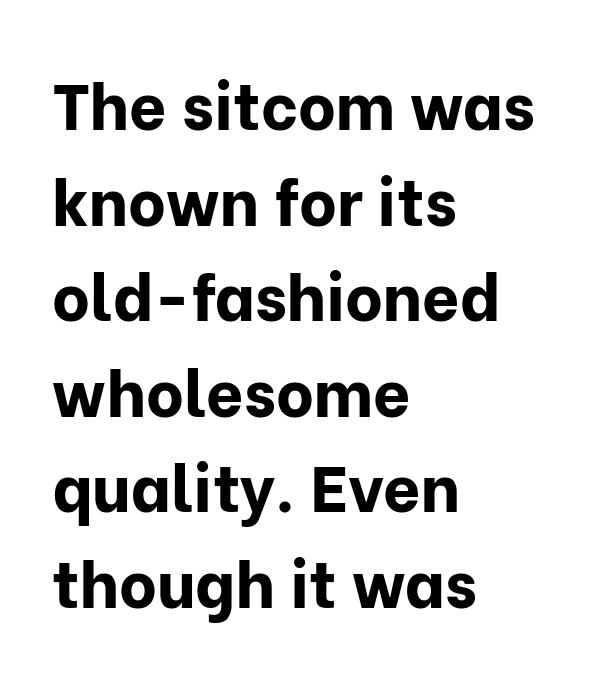
Honestly, there is no underline to notice here at all. Interline gaps are of average width in this sample. Students, this is bold: see how much ink each stroke carries. There is no visible air inserted between adjacent glyphs.
